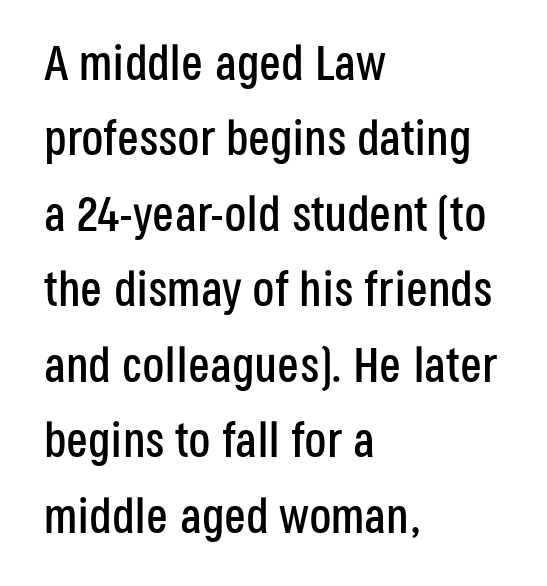
{"serif": "no", "italic": "no", "width": "condensed", "stroke_contrast": "low", "x_height": "large", "monospaced": "no", "underline": "no", "align": "left", "line_spacing": "normal", "line_spacing_ratio": 1.54, "letter_spacing": "normal", "letter_spacing_em": 0.0, "glyph_px": 49}
